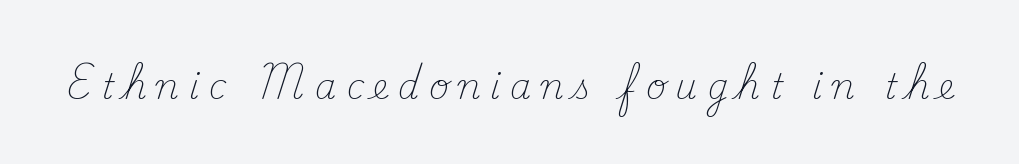
{"serif": "yes", "bold": "no", "weight": "light", "width": "normal", "stroke_contrast": "medium", "x_height": "small", "monospaced": "no", "underline": "no", "letter_spacing": "wide", "letter_spacing_em": 0.28, "glyph_px": 34}
